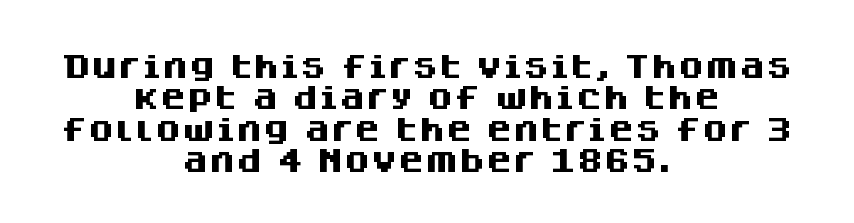
Q: Is the text bold? A: Yes.
Q: Is the text italic (slanted)? A: No, it is upright.
Q: Is the text underlined? A: No.
Q: How is the paragraph aligned? A: Centered.
Q: Is the spacing between letters normal or unusually wide? A: Normal.
